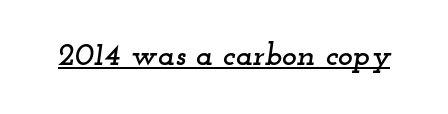
The image shows 32 px wide serif type, italic (leaning right); set normal letter spacing, underlined; low stroke contrast and a small x-height.
